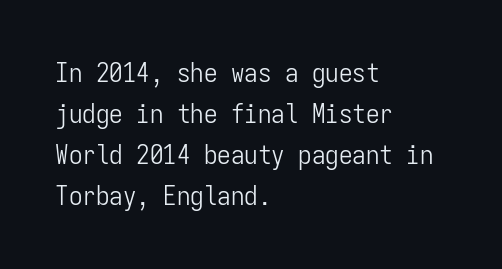
On a weight scale, this lands at 450 or below. The passage shown has conventional tracking throughout. A normal amount of white space separates one row of letters from the next. The rag falls on the right side of this text block.
